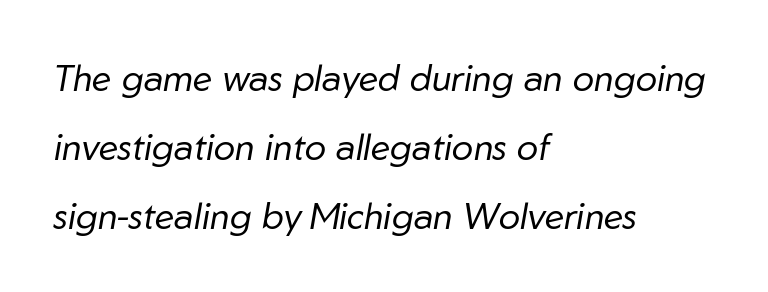
What stands out about the letter spacing? Nothing — it is the standard amount. A great deal of white space separates one row of letters from the next. Stroke thickness stays within the range of a standard reading face or lighter. The passage is arranged the way most books set body copy — flush left.
